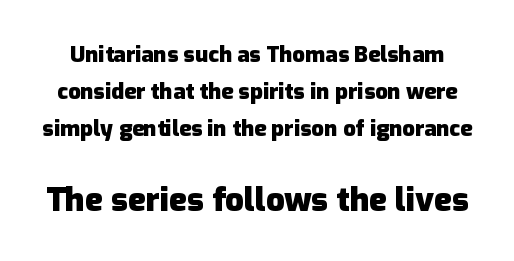
{"serif": "no", "italic": "no", "bold": "yes", "weight": "heavy", "width": "normal", "stroke_contrast": "low", "x_height": "medium", "monospaced": "no", "underline": "no", "line_spacing": "normal", "line_spacing_ratio": 1.69, "letter_spacing": "normal", "letter_spacing_em": 0.0, "larger_block": "second", "size_ratio": 1.5, "glyph_px": 33}
